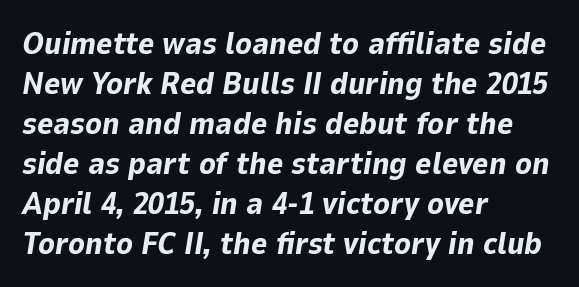
The image shows 31 px bold type, italic (leaning right); set left-aligned, normal line spacing (1.29x), normal letter spacing, not underlined; low stroke contrast and a medium x-height.
